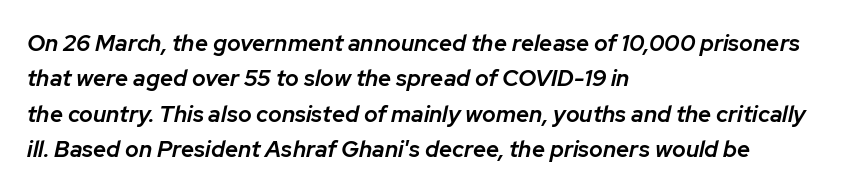
Does extra space separate the letters? No, they use regular spacing. These lines carry some extra weight — a demibold, not a full bold. Is the type slanted? Yes — the strokes lean at a clear angle. Layout note: lines flush left.
